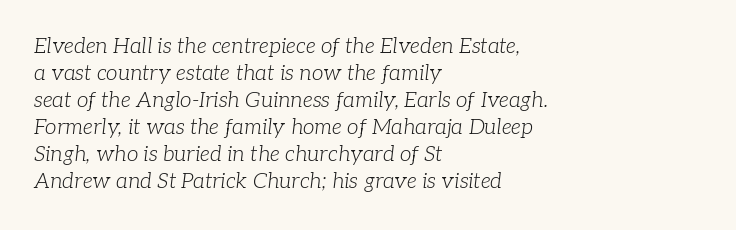
{"italic": "yes", "lean": "right", "slant_degrees": 7, "bold": "no", "underline": "no", "align": "left", "line_spacing": "normal", "line_spacing_ratio": 1.29, "letter_spacing": "normal", "letter_spacing_em": 0.0, "glyph_px": 21}
